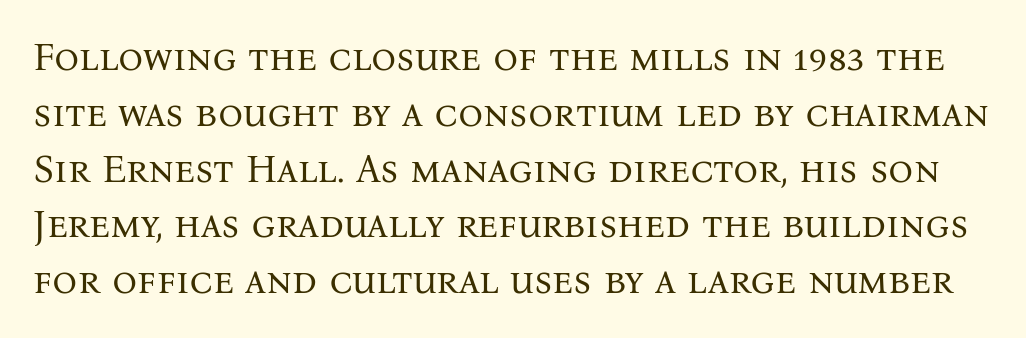
The image shows 39 px regular-weight serif type, upright; set normal line spacing (1.43x), normal letter spacing, not underlined; medium stroke contrast and a medium x-height.
